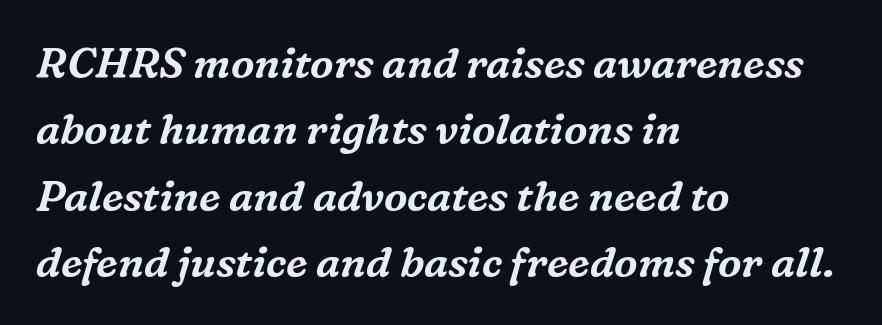
Q: Is the text italic (slanted)? A: Yes, it leans right by about 16 degrees.
Q: Is the typeface a serif or a sans-serif typeface? A: Serif.
Q: Is the text underlined? A: No.
Q: How is the paragraph aligned? A: Left-aligned.
Q: Is the spacing between letters normal or unusually wide? A: Normal.
Q: Is the spacing between lines tight, normal or loose? A: Normal.
Q: Width (condensed, normal, or wide)? A: Normal.
Q: Stroke contrast? A: Medium.
Q: x-height? A: Medium.
Q: Monospaced? A: No.
